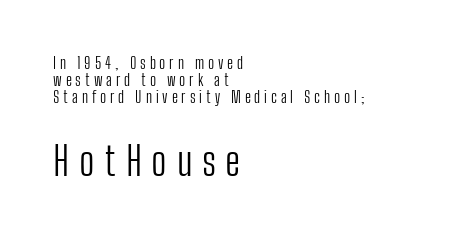
{"serif": "no", "italic": "no", "bold": "no", "weight": "light", "width": "condensed", "stroke_contrast": "low", "x_height": "medium", "monospaced": "no", "underline": "no", "align": "left", "line_spacing": "tight", "line_spacing_ratio": 1.06, "letter_spacing": "wide", "letter_spacing_em": 0.24, "larger_block": "second", "size_ratio": 2.5, "glyph_px": 40}
